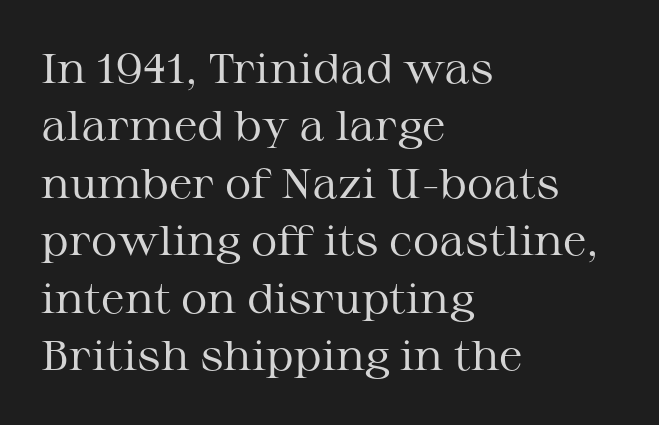
The image shows 41 px regular-weight, wide serif type, upright; set left-aligned, normal line spacing (1.4x), normal letter spacing, not underlined; medium stroke contrast and a medium x-height.
